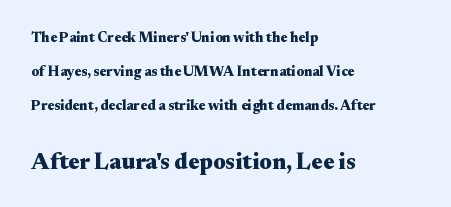
{"italic": "no", "bold": "yes", "underline": "no", "align": "left", "line_spacing": "loose", "line_spacing_ratio": 2.44, "letter_spacing": "normal", "letter_spacing_em": 0.0, "larger_block": "second", "size_ratio": 1.64, "glyph_px": 23}
